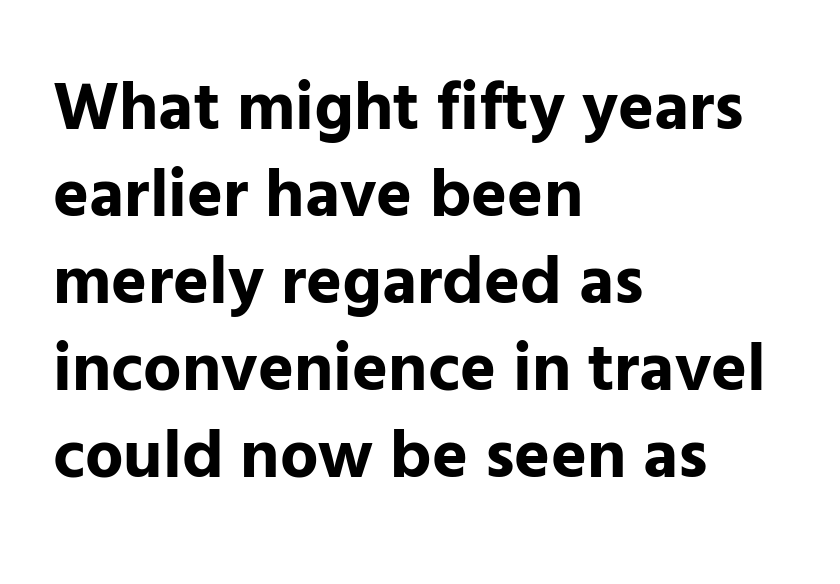
{"serif": "no", "italic": "no", "bold": "yes", "weight": "bold", "width": "normal", "stroke_contrast": "low", "x_height": "medium", "monospaced": "no", "underline": "no", "align": "left", "line_spacing": "normal", "line_spacing_ratio": 1.28, "letter_spacing": "normal", "letter_spacing_em": 0.0, "glyph_px": 68}
